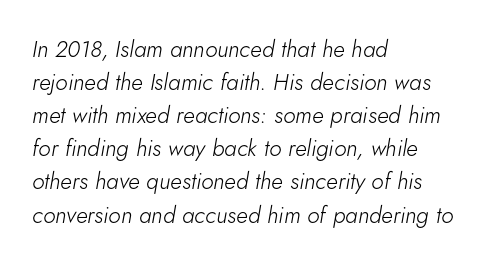
Q: Is the text bold? A: No.
Q: Is the text italic (slanted)? A: Yes, it leans right by about 5 degrees.
Q: Is the text underlined? A: No.
Q: How is the paragraph aligned? A: Left-aligned.
Q: Is the spacing between letters normal or unusually wide? A: Normal.
Q: Is the spacing between lines tight, normal or loose? A: Normal.
